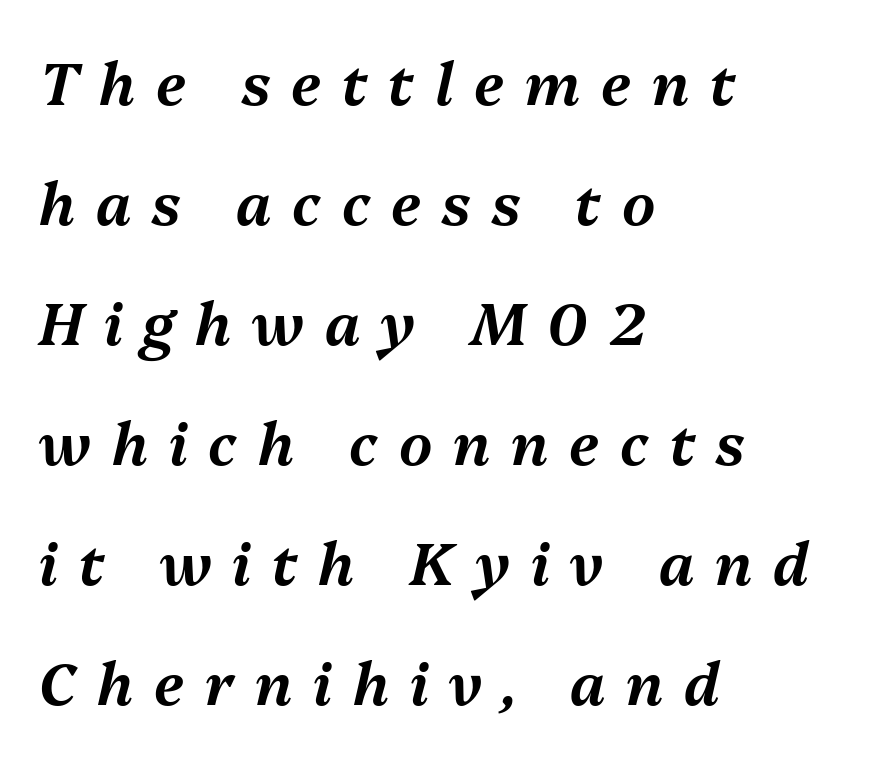
{"italic": "yes", "lean": "right", "slant_degrees": 13, "width": "normal", "stroke_contrast": "medium", "x_height": "medium", "monospaced": "no", "underline": "no", "align": "left", "line_spacing": "loose", "line_spacing_ratio": 2.07, "letter_spacing": "wide", "letter_spacing_em": 0.36, "glyph_px": 58}
